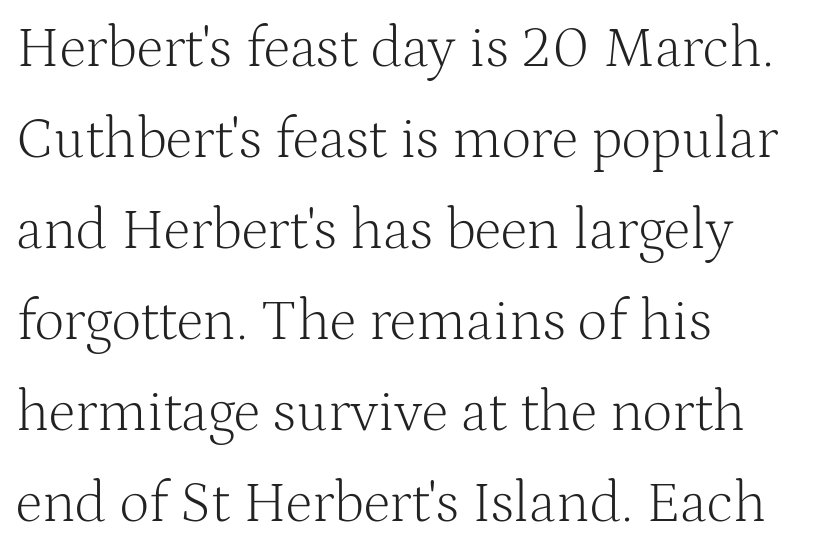
The image shows 58 px light serif type, upright; set left-aligned, normal line spacing (1.57x), normal letter spacing, not underlined; medium stroke contrast and a medium x-height.
